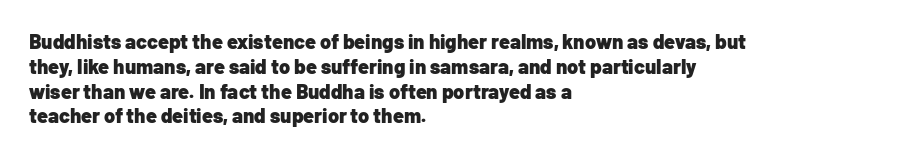
{"italic": "no", "bold": "yes", "underline": "no", "align": "left", "line_spacing_ratio": 1.24, "letter_spacing": "normal", "letter_spacing_em": 0.0, "glyph_px": 20}
